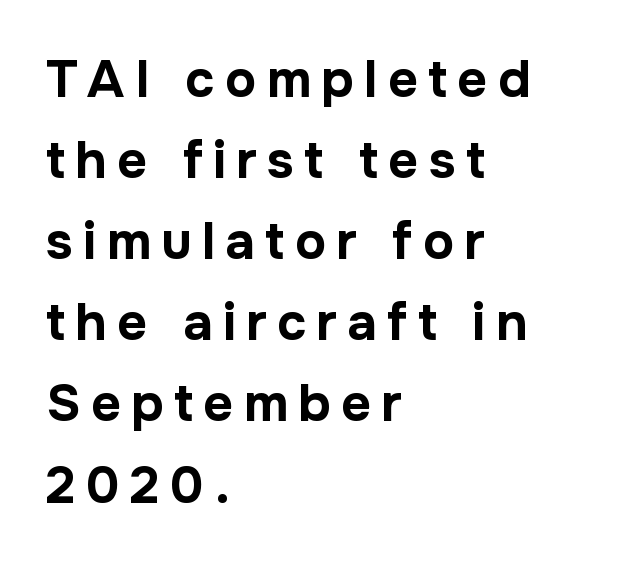
{"serif": "no", "italic": "no", "bold": "yes", "weight": "bold", "width": "normal", "stroke_contrast": "low", "x_height": "medium", "monospaced": "no", "underline": "no", "align": "left", "line_spacing": "normal", "line_spacing_ratio": 1.56, "letter_spacing": "wide", "letter_spacing_em": 0.2, "glyph_px": 52}
